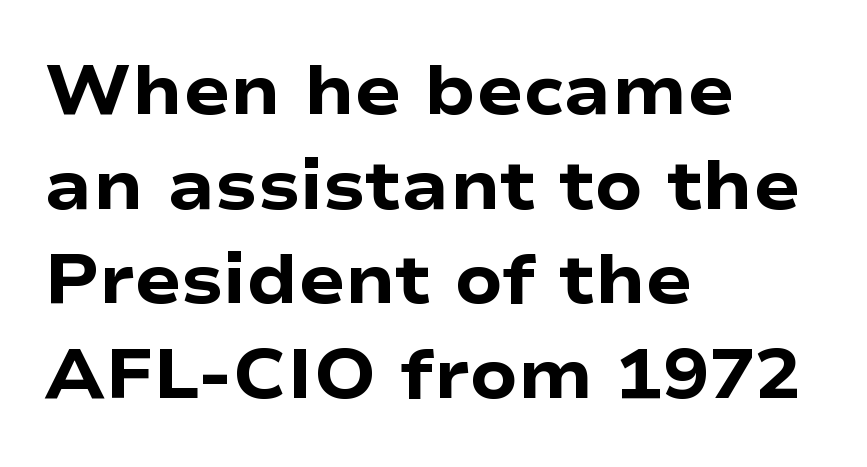
{"serif": "no", "italic": "no", "bold": "yes", "weight": "heavy", "width": "wide", "stroke_contrast": "low", "x_height": "medium", "monospaced": "no", "underline": "no", "align": "left", "line_spacing": "normal", "line_spacing_ratio": 1.37, "letter_spacing": "normal", "letter_spacing_em": 0.0, "glyph_px": 69}
